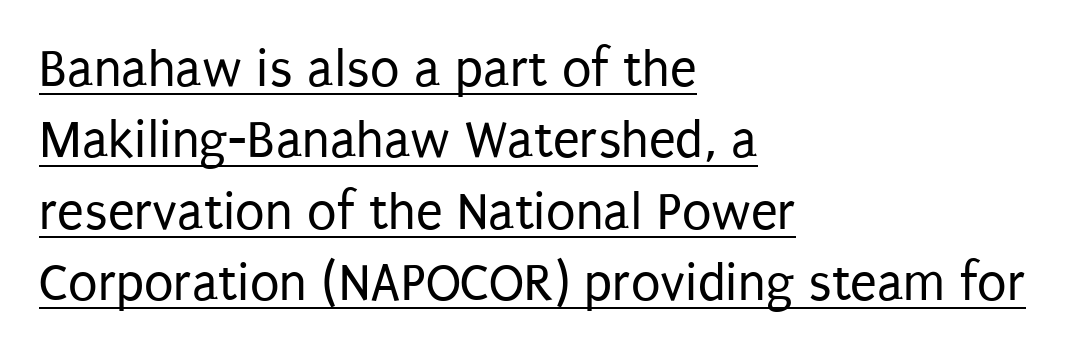
Q: Is the text bold? A: No.
Q: Is the text italic (slanted)? A: No, it is upright.
Q: Is the typeface a serif or a sans-serif typeface? A: Sans-serif.
Q: Is the text underlined? A: Yes.
Q: How is the paragraph aligned? A: Left-aligned.
Q: Is the spacing between letters normal or unusually wide? A: Normal.
Q: Is the spacing between lines tight, normal or loose? A: Normal.
Q: Width (condensed, normal, or wide)? A: Condensed.
Q: Stroke contrast? A: Low.
Q: x-height? A: Large.
Q: Monospaced? A: No.
